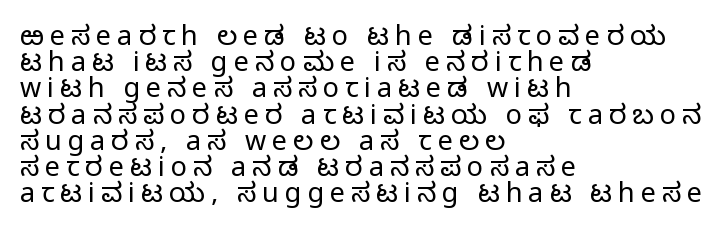
The image shows 27 px text type, upright; set left-aligned, tight line spacing (0.97x), unusually wide letter spacing (+0.22 em), not underlined.
